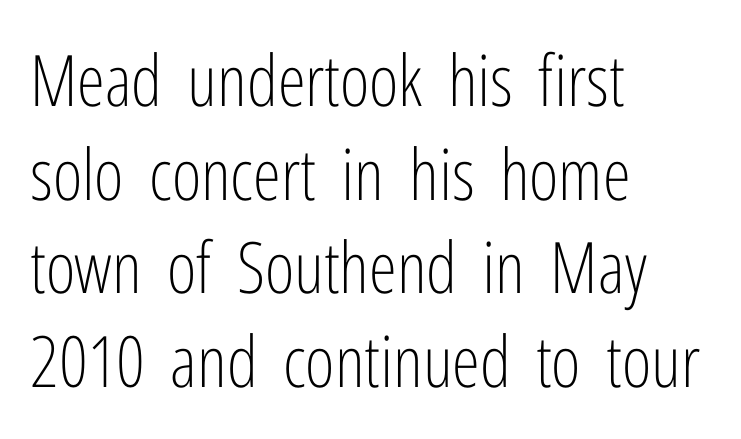
Q: Is the text bold? A: No.
Q: Is the text italic (slanted)? A: No, it is upright.
Q: Is the typeface a serif or a sans-serif typeface? A: Sans-serif.
Q: Is the text underlined? A: No.
Q: How is the paragraph aligned? A: Left-aligned.
Q: Is the spacing between letters normal or unusually wide? A: Normal.
Q: Is the spacing between lines tight, normal or loose? A: Normal.
Q: Width (condensed, normal, or wide)? A: Condensed.
Q: Stroke contrast? A: Low.
Q: x-height? A: Medium.
Q: Monospaced? A: No.
